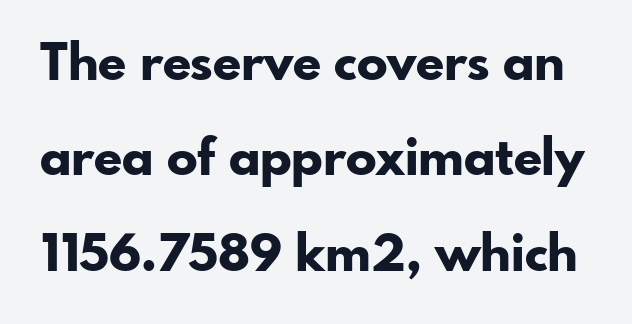
Compared with an ordinary text face, these strokes are far heavier — a full bold. Letter spacing: default. The designer went with a sans here, leaving each stem footless. Proportional: the letters do not fall into vertical columns. Plain, unruled lines of type. Characters remain perfectly vertical along every line.
